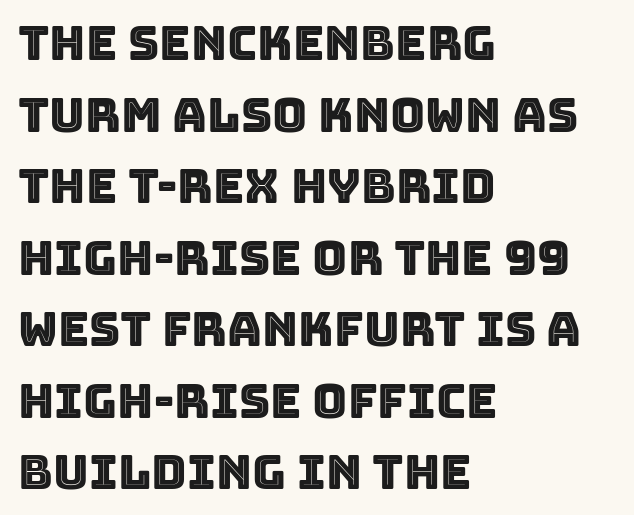
Q: Is the text italic (slanted)? A: No, it is upright.
Q: Is the text underlined? A: No.
Q: How is the paragraph aligned? A: Left-aligned.
Q: Is the spacing between letters normal or unusually wide? A: Normal.
Q: Is the spacing between lines tight, normal or loose? A: Normal.
Q: Width (condensed, normal, or wide)? A: Normal.
Q: x-height? A: Large.
Q: Monospaced? A: No.
